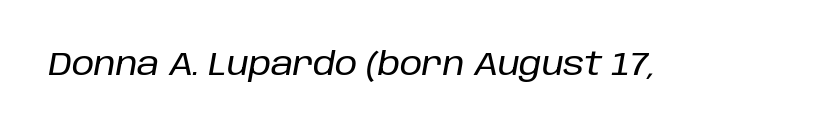
Q: Is the text italic (slanted)? A: Yes, it leans right by about 10 degrees.
Q: Is the text underlined? A: No.
Q: Is the spacing between letters normal or unusually wide? A: Normal.
Q: Width (condensed, normal, or wide)? A: Normal.
Q: Stroke contrast? A: Low.
Q: x-height? A: Large.
Q: Monospaced? A: No.
